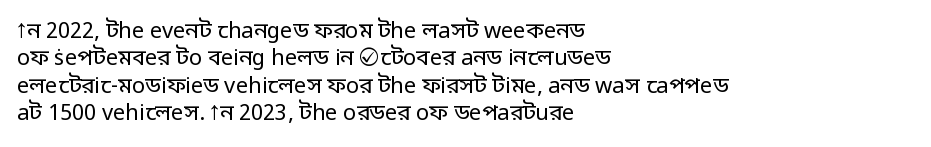
Q: Is the text bold? A: No.
Q: Is the text italic (slanted)? A: No, it is upright.
Q: Is the text underlined? A: No.
Q: How is the paragraph aligned? A: Left-aligned.
Q: Is the spacing between letters normal or unusually wide? A: Normal.
Q: Is the spacing between lines tight, normal or loose? A: Normal.
